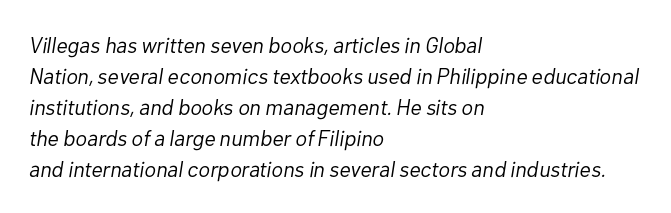
{"italic": "yes", "lean": "right", "slant_degrees": 10, "bold": "no", "underline": "no", "align": "left", "line_spacing": "normal", "line_spacing_ratio": 1.41, "letter_spacing": "normal", "letter_spacing_em": 0.0, "glyph_px": 22}
